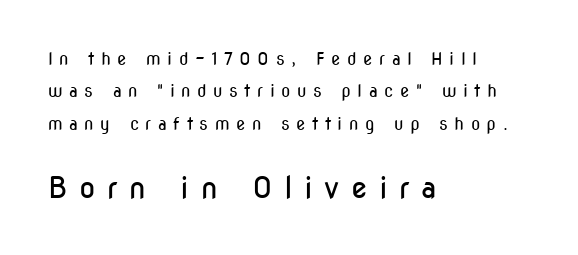
{"serif": "no", "italic": "no", "bold": "no", "weight": "regular", "width": "condensed", "stroke_contrast": "low", "x_height": "medium", "monospaced": "no", "underline": "no", "align": "left", "line_spacing": "loose", "line_spacing_ratio": 1.91, "letter_spacing": "wide", "letter_spacing_em": 0.38, "larger_block": "second", "size_ratio": 1.76, "glyph_px": 30}
